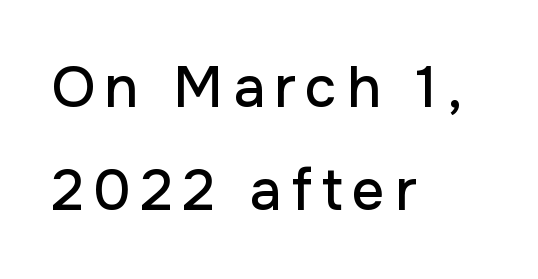
{"serif": "no", "italic": "no", "width": "normal", "stroke_contrast": "low", "x_height": "medium", "monospaced": "no", "underline": "no", "align": "left", "line_spacing_ratio": 1.8, "glyph_px": 57}
